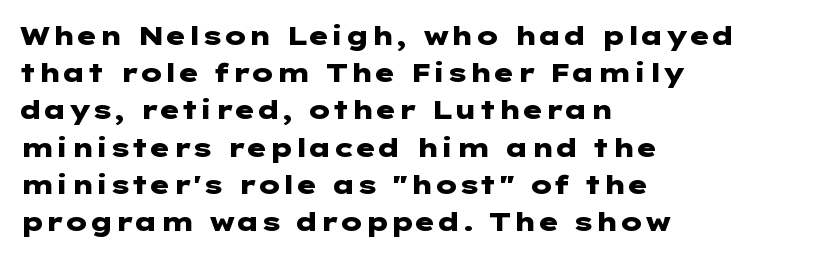
The image shows 26 px bold type, upright; set left-aligned, normal line spacing (1.43x), normal letter spacing, not underlined.
